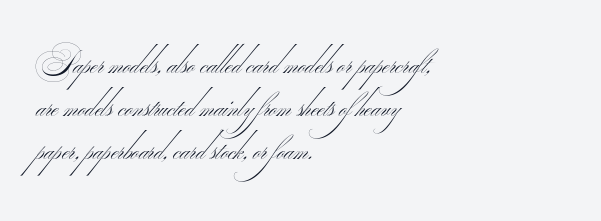
The image shows 31 px thin, wide sans-serif type; set left-aligned, normal line spacing (1.39x), normal letter spacing, not underlined; medium stroke contrast.
